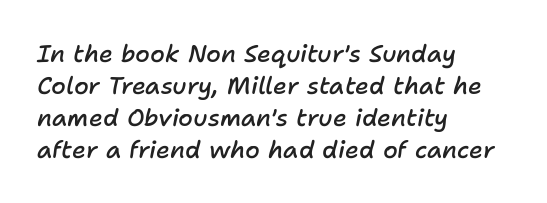
The image shows 24 px text type, italic (leaning right); set left-aligned, normal line spacing (1.33x), normal letter spacing, not underlined.
